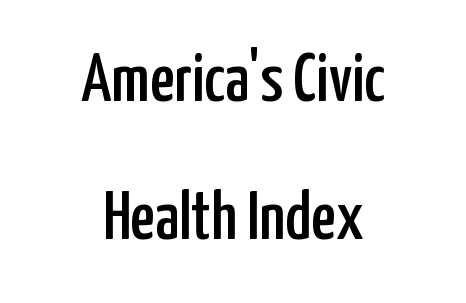
Q: Is the text italic (slanted)? A: No, it is upright.
Q: Is the typeface a serif or a sans-serif typeface? A: Sans-serif.
Q: Is the text underlined? A: No.
Q: How is the paragraph aligned? A: Centered.
Q: Is the spacing between letters normal or unusually wide? A: Normal.
Q: Is the spacing between lines tight, normal or loose? A: Loose.
Q: Width (condensed, normal, or wide)? A: Condensed.
Q: Stroke contrast? A: Low.
Q: x-height? A: Medium.
Q: Monospaced? A: No.
